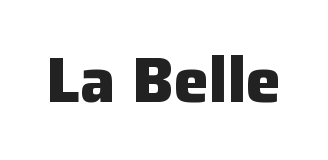
The image shows 63 px heavy sans-serif type, upright; set normal letter spacing, not underlined; low stroke contrast and a medium x-height.
